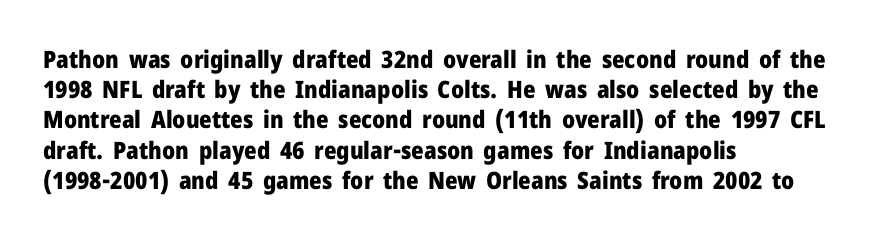
The image shows 24 px bold type, upright; set left-aligned, normal line spacing (1.26x), normal letter spacing, not underlined.
